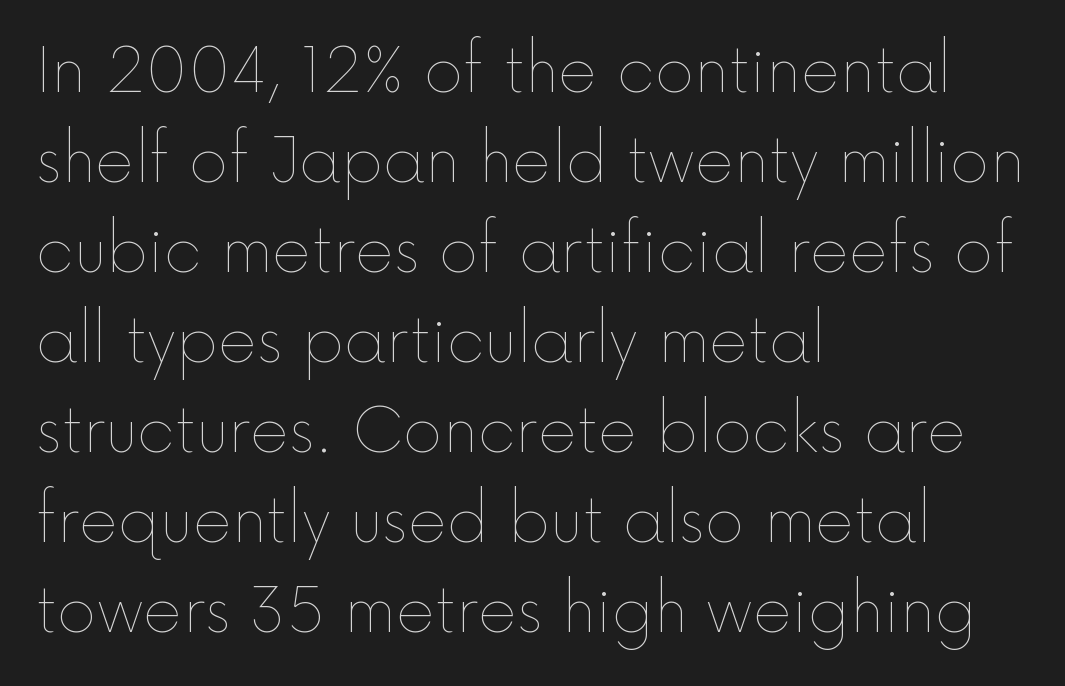
Words float on clear page, feet unadorned. You could call the tracking neutral — neither tight nor loose. This is not heavy type; no bold has been used. Regular leading. These lines are rendered in a variable-pitch font. Does the lettering tilt? It doesn't — this is upright.
